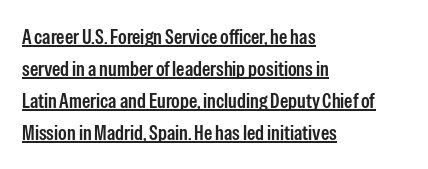
Decoration check: the copy is underlined. This sample uses an upright cut, with every glyph sitting square on the baseline. You could call the tracking neutral — neither tight nor loose. This is moderately heavy type, rendered in semibold.
